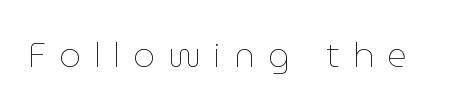
Q: Is the text bold? A: No.
Q: Is the text italic (slanted)? A: No, it is upright.
Q: Is the text underlined? A: No.
Q: Is the spacing between letters normal or unusually wide? A: Unusually wide.
Q: Width (condensed, normal, or wide)? A: Normal.
Q: Stroke contrast? A: Low.
Q: x-height? A: Medium.
Q: Monospaced? A: No.
